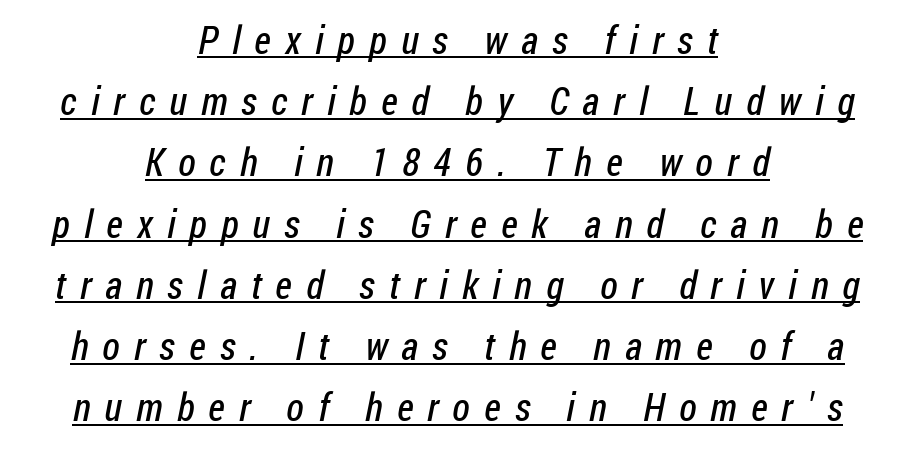
Q: Is the text bold? A: No.
Q: Is the typeface a serif or a sans-serif typeface? A: Sans-serif.
Q: Is the text underlined? A: Yes.
Q: How is the paragraph aligned? A: Centered.
Q: Is the spacing between letters normal or unusually wide? A: Unusually wide.
Q: Is the spacing between lines tight, normal or loose? A: Normal.
Q: Width (condensed, normal, or wide)? A: Condensed.
Q: Stroke contrast? A: Low.
Q: x-height? A: Medium.
Q: Monospaced? A: No.
